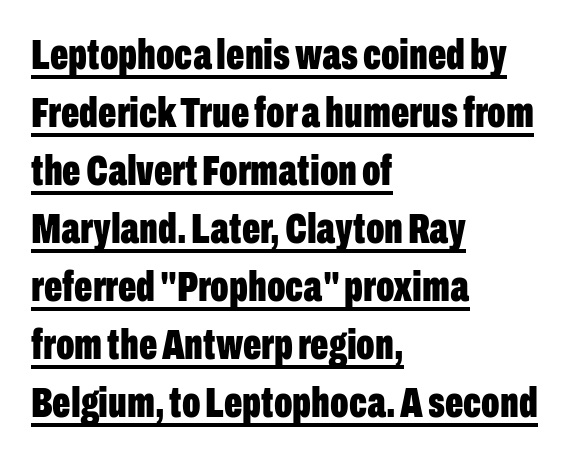
Q: Is the text bold? A: Yes.
Q: Is the text italic (slanted)? A: No, it is upright.
Q: Is the typeface a serif or a sans-serif typeface? A: Sans-serif.
Q: Is the text underlined? A: Yes.
Q: How is the paragraph aligned? A: Left-aligned.
Q: Is the spacing between letters normal or unusually wide? A: Normal.
Q: Is the spacing between lines tight, normal or loose? A: Normal.
Q: Width (condensed, normal, or wide)? A: Condensed.
Q: Stroke contrast? A: Low.
Q: x-height? A: Medium.
Q: Monospaced? A: No.
